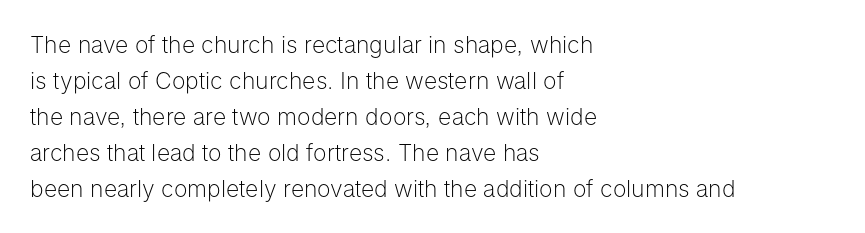
{"italic": "no", "bold": "no", "underline": "no", "align": "left", "line_spacing": "normal", "line_spacing_ratio": 1.56, "letter_spacing": "normal", "letter_spacing_em": 0.0, "glyph_px": 23}
